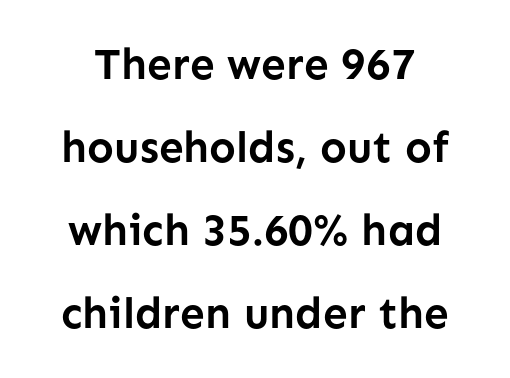
Q: Is the text bold? A: Yes.
Q: Is the text italic (slanted)? A: No, it is upright.
Q: Is the typeface a serif or a sans-serif typeface? A: Sans-serif.
Q: Is the text underlined? A: No.
Q: Is the spacing between letters normal or unusually wide? A: Normal.
Q: Width (condensed, normal, or wide)? A: Normal.
Q: Stroke contrast? A: Low.
Q: x-height? A: Medium.
Q: Monospaced? A: No.
